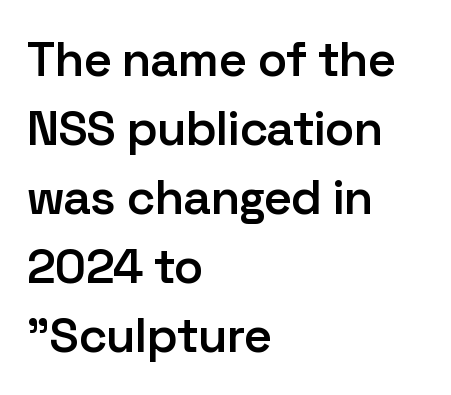
The image shows 49 px semibold sans-serif type, upright; set left-aligned, normal line spacing (1.41x), normal letter spacing, not underlined; low stroke contrast and a medium x-height.
